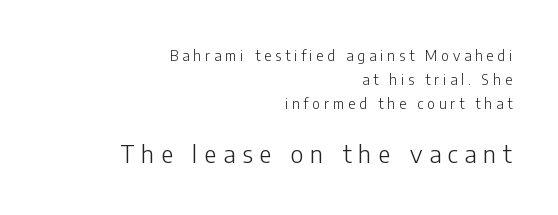
The image shows 24 px text type, upright; set right-aligned, line spacing 1.73x, unusually wide letter spacing (+0.28 em), not underlined; the second (bottom) block is 1.71x larger.
